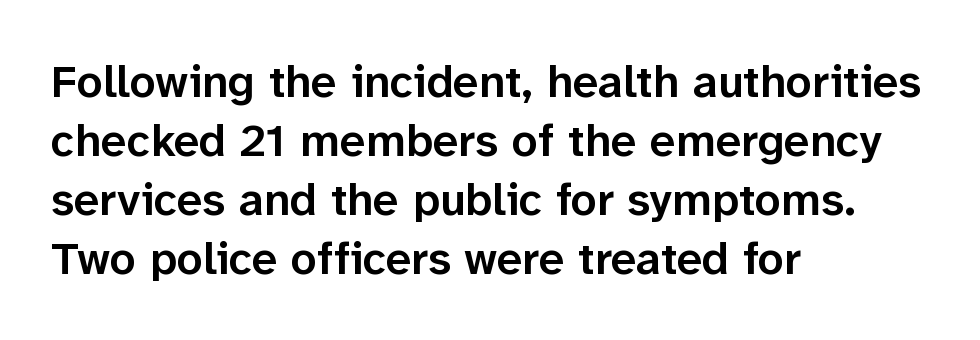
Q: Is the text bold? A: Semi-bold.
Q: Is the text italic (slanted)? A: No, it is upright.
Q: Is the typeface a serif or a sans-serif typeface? A: Sans-serif.
Q: Is the text underlined? A: No.
Q: How is the paragraph aligned? A: Left-aligned.
Q: Is the spacing between letters normal or unusually wide? A: Normal.
Q: Is the spacing between lines tight, normal or loose? A: Normal.
Q: Width (condensed, normal, or wide)? A: Normal.
Q: Stroke contrast? A: Low.
Q: x-height? A: Medium.
Q: Monospaced? A: No.
